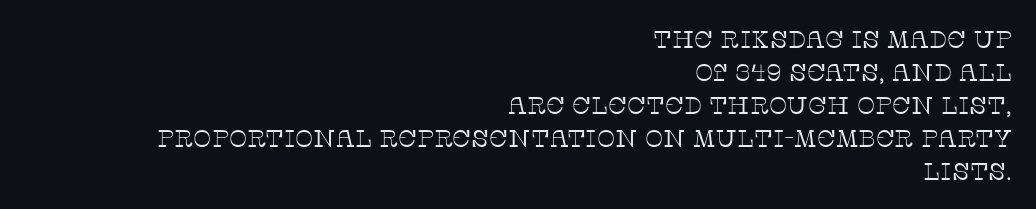
Clear beneath every line of the passage. Normally led — the rows are evenly, conventionally spaced. Is the block centered? No — it sits flush against the right margin. You could call the tracking neutral — neither tight nor loose. The typesetting does not lean heavy: it is not bold. Posture: straight, roman, zero tilt.
